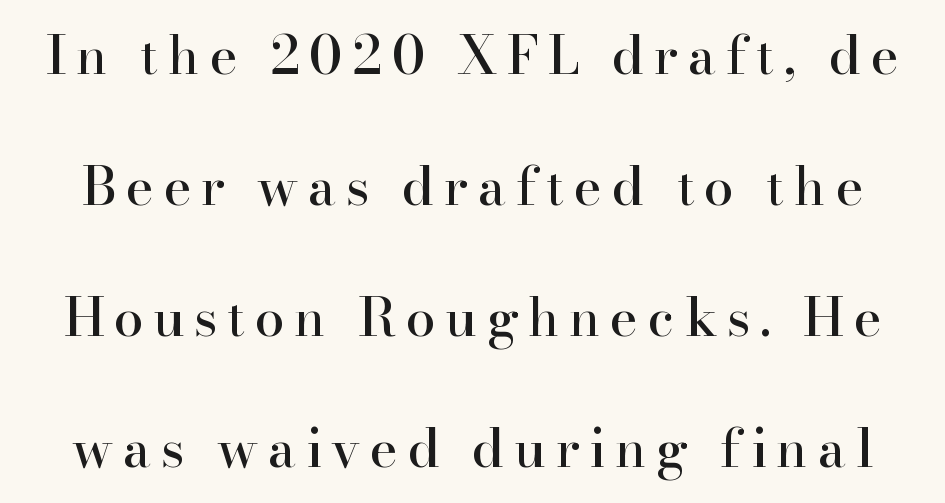
The image shows 53 px serif type, upright; set loose line spacing (2.47x), not underlined; high stroke contrast and a small x-height.
